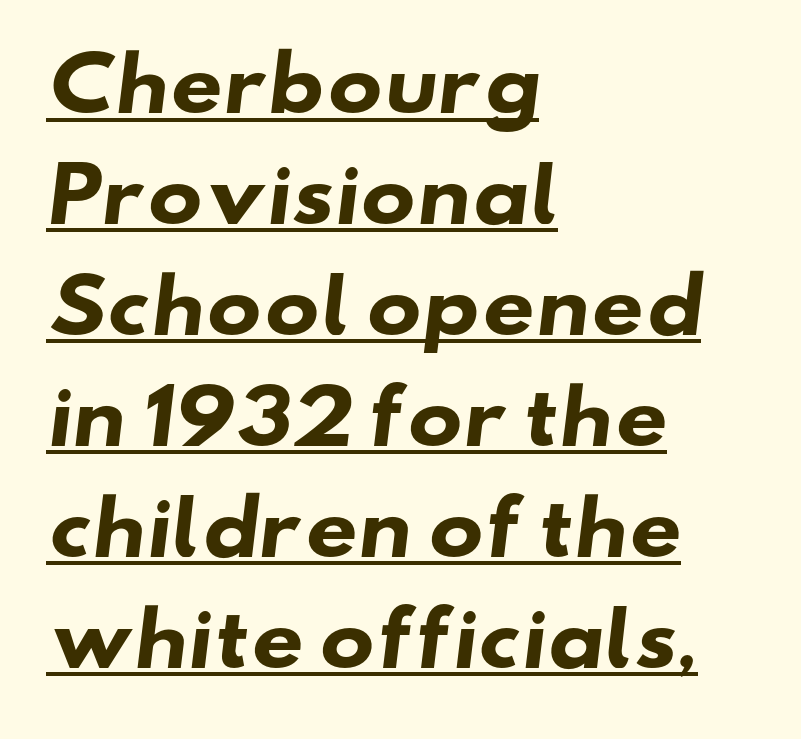
Rows of type keep a routine distance in the vertical direction. These lines stack with their left ends in a neat column. Caption: bold face, heavy strokes. The passage shown is underscored from start to finish. Standard letterfit; no display-style spreading of the glyphs. Serif or sans? Sans — the stroke terminals are bare.
